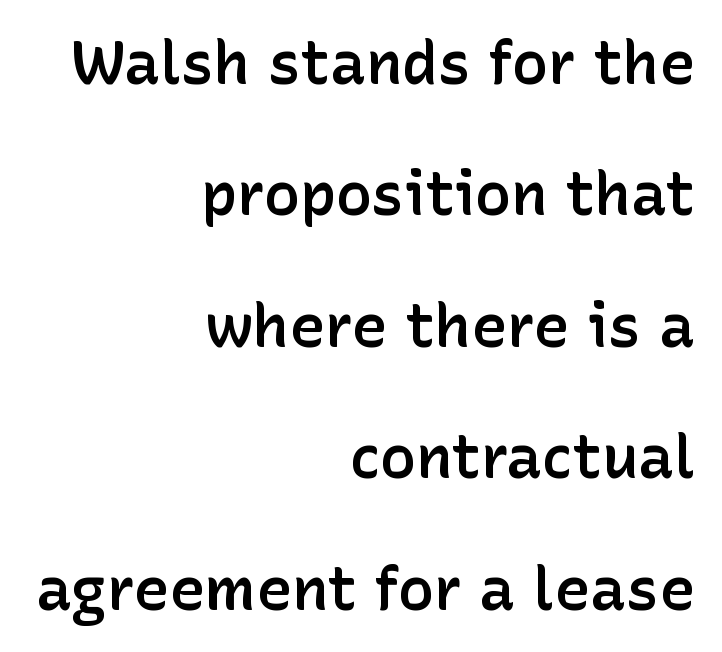
The lines are quadded right. Is the letter spacing exaggerated? No — it looks like the ordinary default. This is sans-serif lettering, the kind often seen on screens and signage. Letters rest on an invisible, unmarked baseline. Loosely led — the rows are spread out. Varying glyph widths throughout — classic text-font behaviour.
